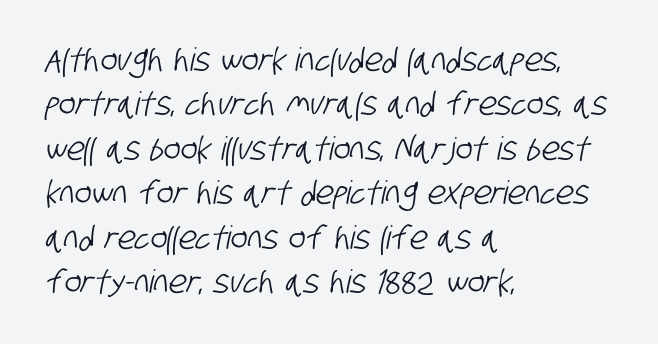
This sample is left-justified, so line endings fall wherever the words run out. You could call the tracking neutral — neither tight nor loose. Interline gaps are of average width in this sample. Descenders are the only things crossing below the line.
